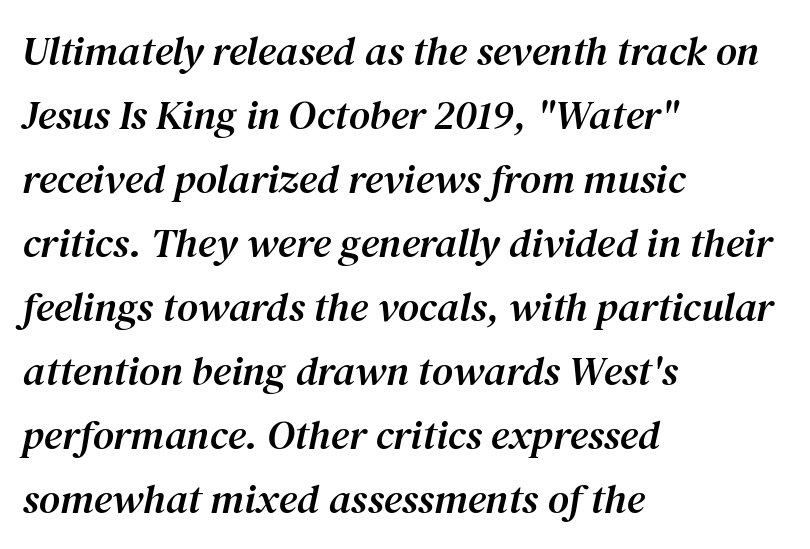
{"serif": "yes", "italic": "yes", "lean": "right", "slant_degrees": 12, "width": "normal", "stroke_contrast": "medium", "x_height": "medium", "monospaced": "no", "underline": "no", "align": "left", "line_spacing": "normal", "line_spacing_ratio": 1.56, "letter_spacing": "normal", "letter_spacing_em": 0.0, "glyph_px": 41}
